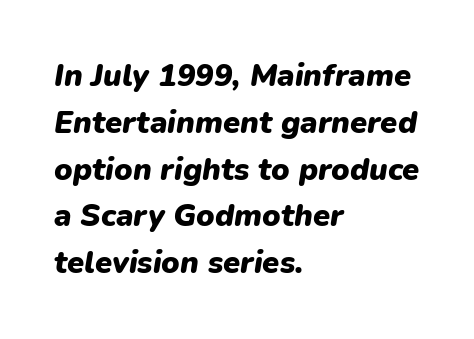
Q: Is the text bold? A: Yes.
Q: Is the text italic (slanted)? A: Yes, it leans right by about 9 degrees.
Q: Is the text underlined? A: No.
Q: How is the paragraph aligned? A: Left-aligned.
Q: Is the spacing between letters normal or unusually wide? A: Normal.
Q: Is the spacing between lines tight, normal or loose? A: Normal.
Q: Width (condensed, normal, or wide)? A: Normal.
Q: Stroke contrast? A: Low.
Q: x-height? A: Medium.
Q: Monospaced? A: No.
